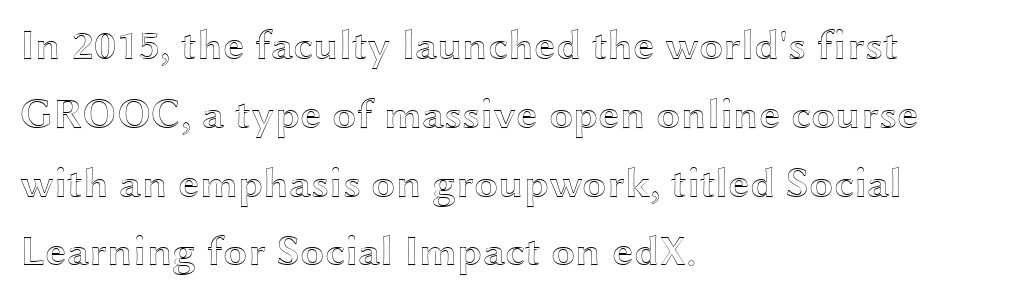
Think of a printed novel: that variable character pitch is what you see here. The text block is weighted toward the left margin, trailing off unevenly rightward. Each word holds together tightly as a unit, with standard inter-letter gaps. The string is rendered with underlining switched off. A typesetter would call this leading conventional body-copy spacing. Do the letters lean? They stand straight.
